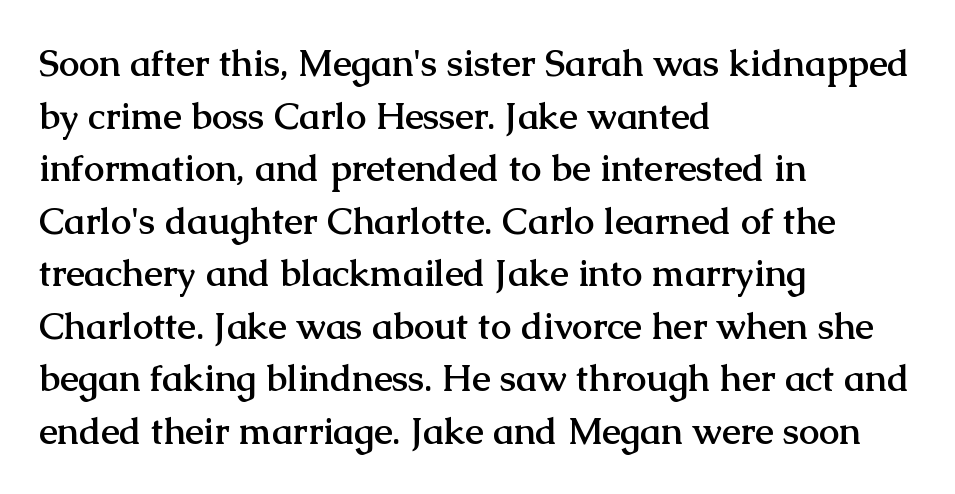
You can tell it's not italic because the verticals are truly vertical. Glyph-to-glyph distance matches everyday printed text. Quick note: interline space is typical. Are there feet on the stems? There are — it's a serif. Letters rest on an invisible, unmarked baseline.
